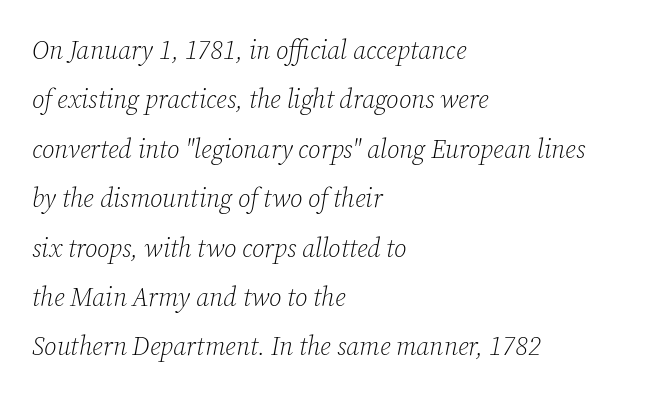
The image shows 26 px text type, italic (leaning right); set left-aligned, loose line spacing (1.9x), normal letter spacing, not underlined.
